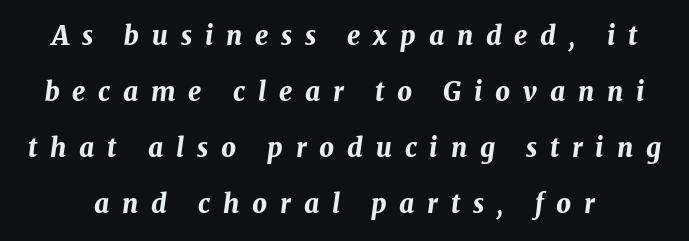
Compared with typical body copy, the letter spacing here is much looser. The space beneath each line is pristine and unruled. The face used here has the dense, thick strokes of a bold. Compared with ordinary roman type, these characters are visibly tilted.
